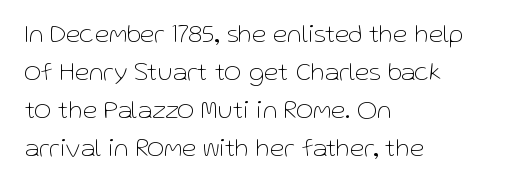
{"italic": "no", "bold": "no", "underline": "no", "align": "left", "line_spacing": "normal", "line_spacing_ratio": 1.46, "letter_spacing": "normal", "letter_spacing_em": 0.0, "glyph_px": 26}
